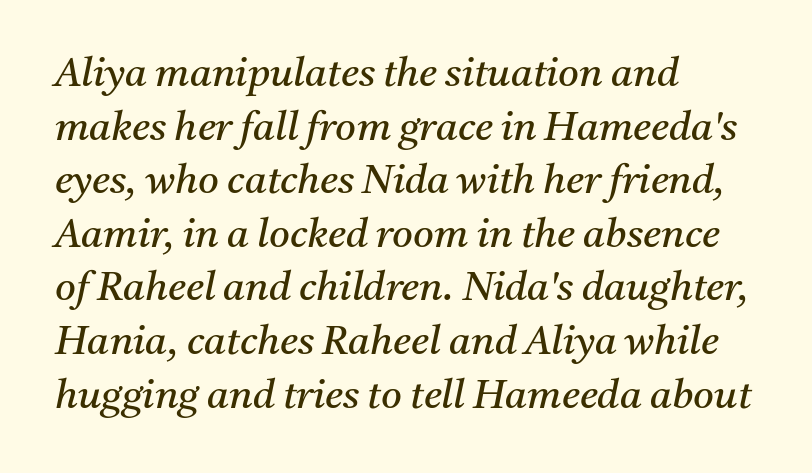
{"serif": "yes", "italic": "yes", "lean": "right", "slant_degrees": 11, "bold": "no", "weight": "regular", "width": "normal", "stroke_contrast": "medium", "x_height": "medium", "monospaced": "no", "underline": "no", "align": "left", "line_spacing": "normal", "line_spacing_ratio": 1.34, "letter_spacing": "normal", "letter_spacing_em": 0.0, "glyph_px": 40}
